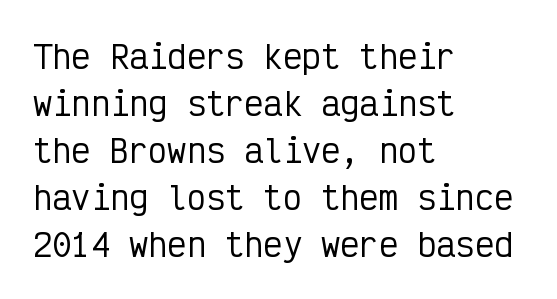
A typesetter would call this leading conventional body-copy spacing. The typography opts for an upright posture over an oblique one. The string is rendered with underlining switched off. Grotesque or geometric, the face here clearly has no serifs.
